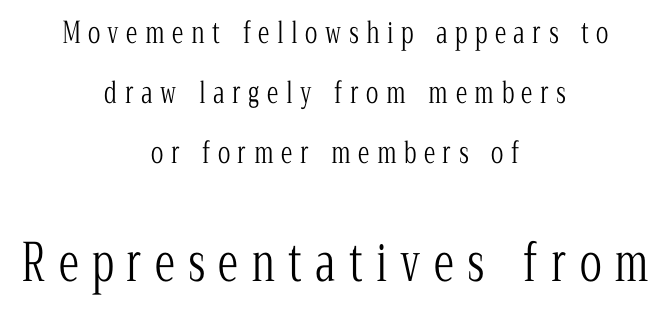
The image shows 51 px light, condensed serif type, upright; set centered, loose line spacing (2.07x), unusually wide letter spacing (+0.26 em), not underlined; the second (bottom) block is 1.76x larger; low stroke contrast and a medium x-height.
